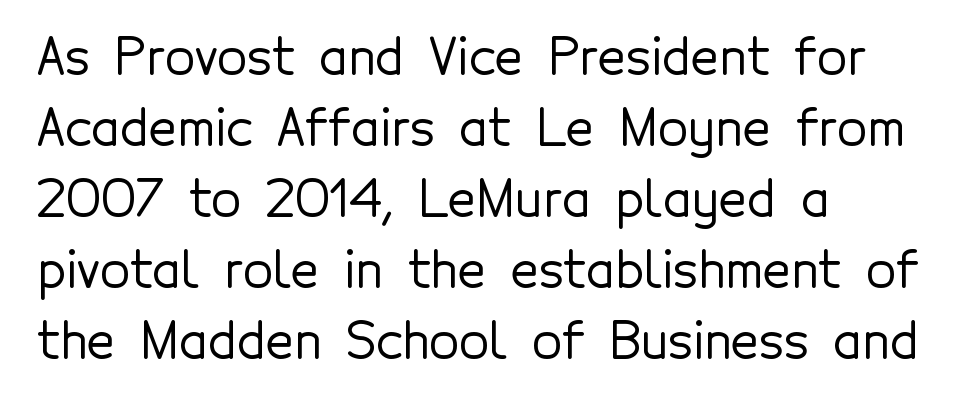
The image shows 49 px sans-serif type, upright; set left-aligned, normal line spacing (1.45x), normal letter spacing, not underlined; a medium x-height.
